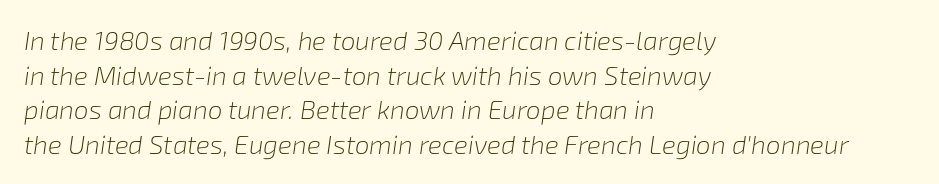
Q: Is the text bold? A: No.
Q: Is the text italic (slanted)? A: Yes, it leans right by about 8 degrees.
Q: Is the text underlined? A: No.
Q: How is the paragraph aligned? A: Left-aligned.
Q: Is the spacing between letters normal or unusually wide? A: Normal.
Q: Is the spacing between lines tight, normal or loose? A: Normal.
